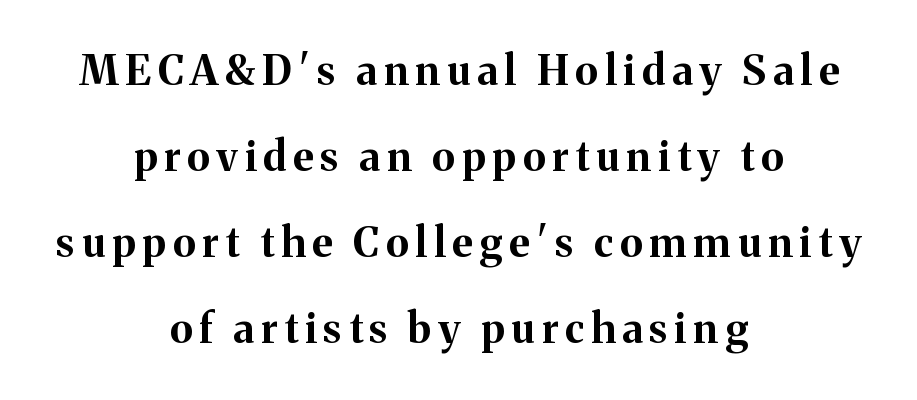
Q: Is the text bold? A: Yes.
Q: Is the text italic (slanted)? A: No, it is upright.
Q: Is the typeface a serif or a sans-serif typeface? A: Serif.
Q: Is the text underlined? A: No.
Q: How is the paragraph aligned? A: Centered.
Q: Is the spacing between lines tight, normal or loose? A: Loose.
Q: Width (condensed, normal, or wide)? A: Normal.
Q: Stroke contrast? A: Medium.
Q: x-height? A: Medium.
Q: Monospaced? A: No.
